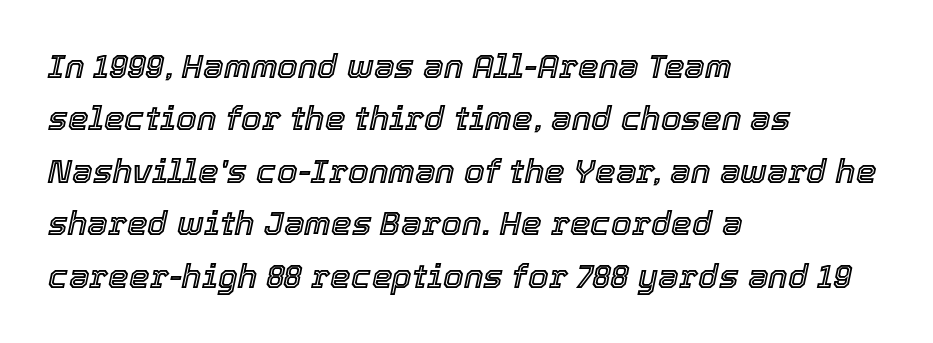
Q: Is the text italic (slanted)? A: Yes, it leans right by about 12 degrees.
Q: Is the text underlined? A: No.
Q: How is the paragraph aligned? A: Left-aligned.
Q: Is the spacing between letters normal or unusually wide? A: Normal.
Q: Is the spacing between lines tight, normal or loose? A: Normal.
Q: Width (condensed, normal, or wide)? A: Normal.
Q: x-height? A: Medium.
Q: Monospaced? A: No.
